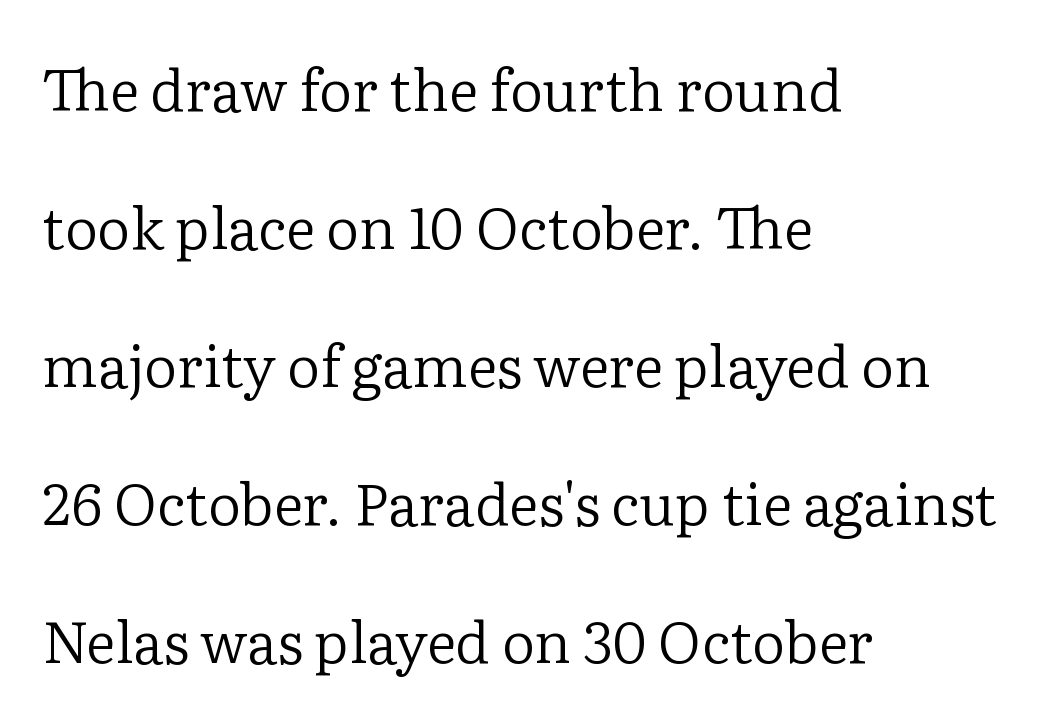
{"serif": "yes", "italic": "no", "bold": "no", "weight": "regular", "width": "normal", "stroke_contrast": "low", "x_height": "medium", "monospaced": "no", "underline": "no", "align": "left", "line_spacing": "loose", "line_spacing_ratio": 2.38, "letter_spacing": "normal", "letter_spacing_em": 0.0, "glyph_px": 58}
